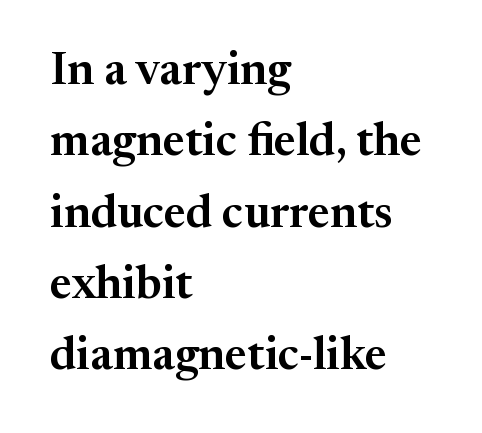
The image shows 46 px serif type, upright; set left-aligned, normal line spacing (1.55x), normal letter spacing, not underlined; medium stroke contrast and a medium x-height.
